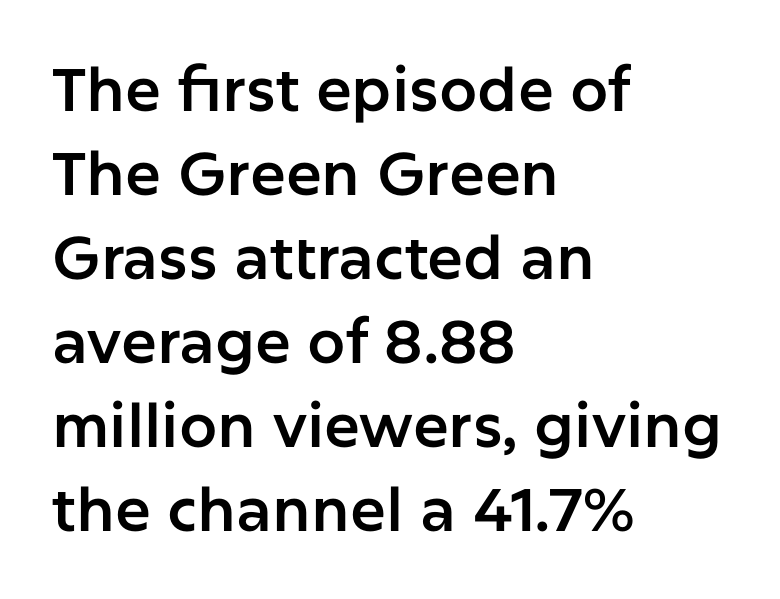
Q: Is the text italic (slanted)? A: No, it is upright.
Q: Is the typeface a serif or a sans-serif typeface? A: Sans-serif.
Q: Is the text underlined? A: No.
Q: How is the paragraph aligned? A: Left-aligned.
Q: Is the spacing between letters normal or unusually wide? A: Normal.
Q: Is the spacing between lines tight, normal or loose? A: Normal.
Q: Width (condensed, normal, or wide)? A: Normal.
Q: Stroke contrast? A: Low.
Q: x-height? A: Medium.
Q: Monospaced? A: No.
